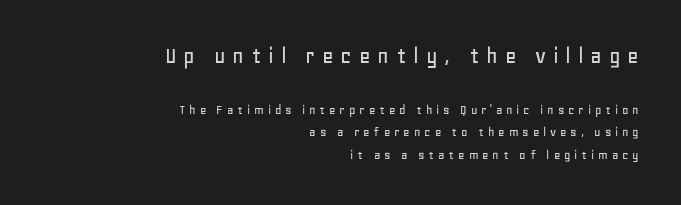
The image shows 25 px text type, upright; set right-aligned, normal line spacing (1.6x), unusually wide letter spacing (+0.27 em), not underlined; the first (top) block is 1.79x larger.
